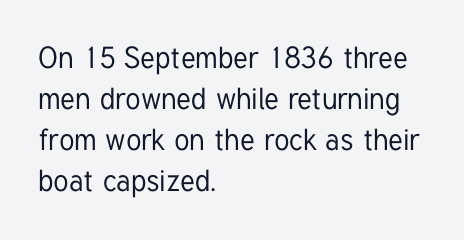
Q: Is the text italic (slanted)? A: No, it is upright.
Q: Is the typeface a serif or a sans-serif typeface? A: Sans-serif.
Q: Is the text underlined? A: No.
Q: How is the paragraph aligned? A: Left-aligned.
Q: Is the spacing between letters normal or unusually wide? A: Normal.
Q: Is the spacing between lines tight, normal or loose? A: Normal.
Q: Width (condensed, normal, or wide)? A: Condensed.
Q: Stroke contrast? A: Low.
Q: x-height? A: Medium.
Q: Monospaced? A: No.
